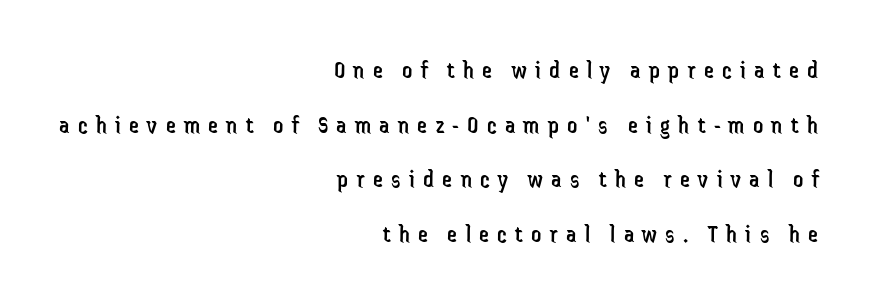
The image shows 25 px text type, upright; set right-aligned, loose line spacing (2.19x), unusually wide letter spacing (+0.33 em), not underlined.
